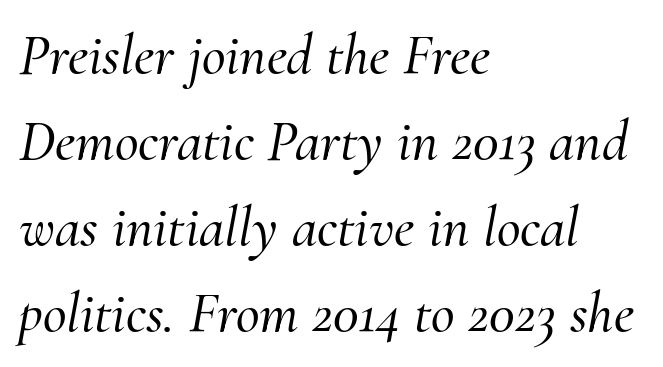
The image shows 58 px serif type, italic (leaning right); set left-aligned, normal line spacing (1.48x), normal letter spacing, not underlined; medium stroke contrast and a small x-height.
